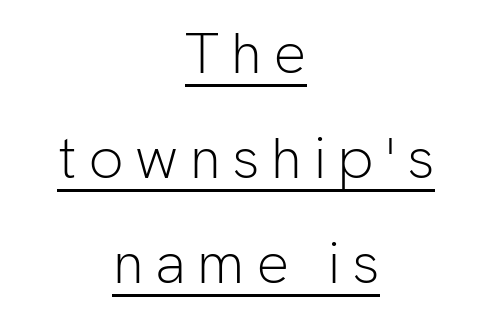
{"serif": "no", "italic": "no", "bold": "no", "weight": "light", "width": "normal", "stroke_contrast": "low", "x_height": "medium", "monospaced": "no", "underline": "yes", "align": "center", "line_spacing_ratio": 1.81, "letter_spacing": "wide", "letter_spacing_em": 0.2, "glyph_px": 58}
